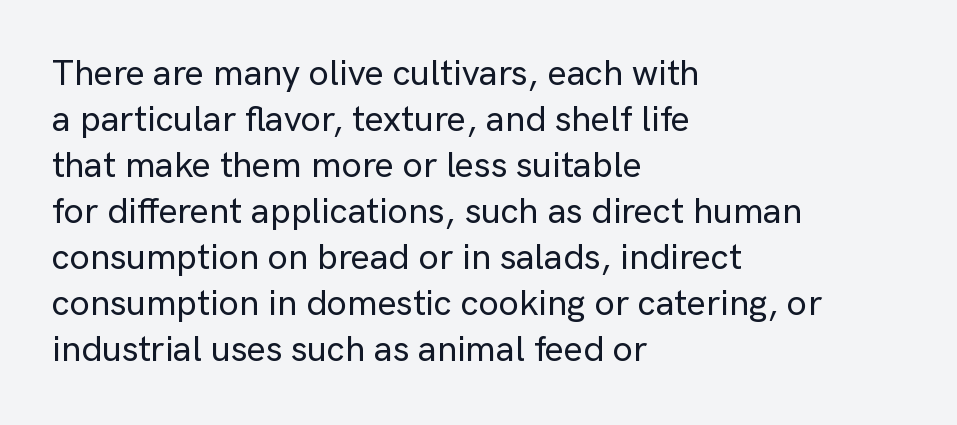
{"serif": "no", "italic": "no", "width": "normal", "stroke_contrast": "low", "x_height": "medium", "monospaced": "no", "underline": "no", "align": "left", "line_spacing": "normal", "line_spacing_ratio": 1.28, "letter_spacing": "normal", "letter_spacing_em": 0.0, "glyph_px": 36}
